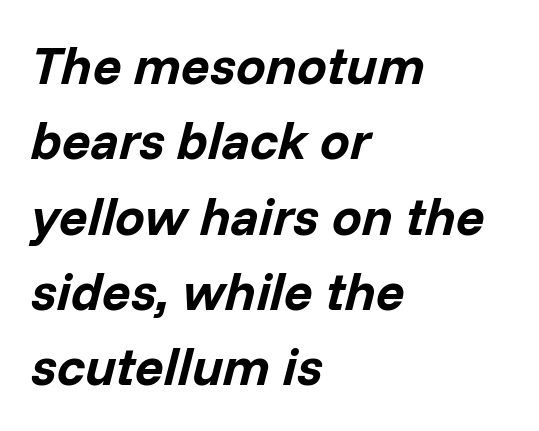
The image shows 53 px bold type, italic (leaning right); set left-aligned, normal line spacing (1.42x), normal letter spacing, not underlined; low stroke contrast and a medium x-height.
